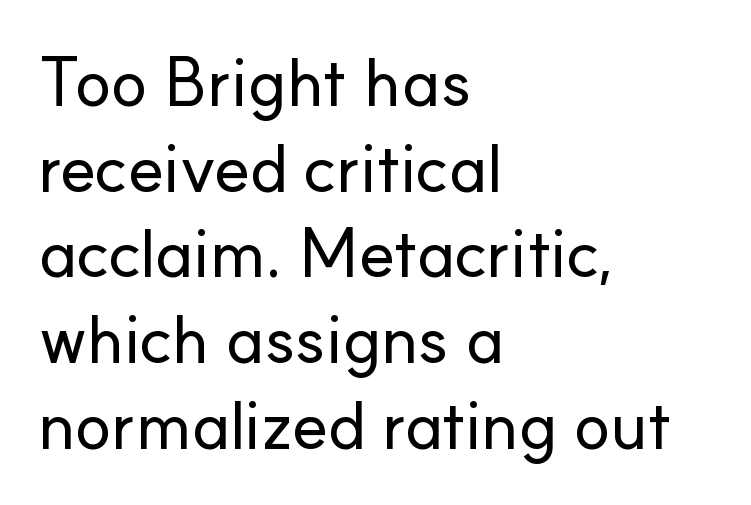
A typesetter would label this face a sans. Nothing unusual about the tracking: characters are spaced as the font intends. Varying glyph widths throughout — classic text-font behaviour. The baseline area is clear.
